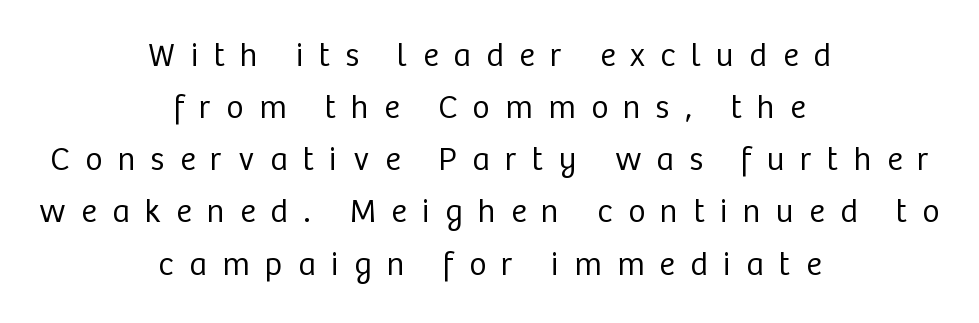
The image shows 33 px regular-weight sans-serif type, upright; set centered, normal line spacing (1.58x), unusually wide letter spacing (+0.47 em), not underlined; low stroke contrast and a medium x-height.
